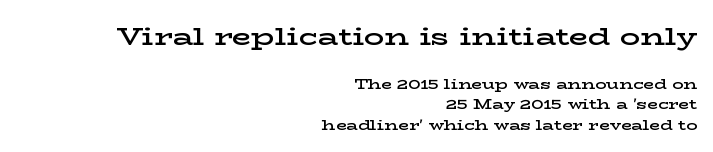
{"italic": "no", "bold": "semi", "underline": "no", "align": "right", "line_spacing": "normal", "line_spacing_ratio": 1.47, "letter_spacing": "normal", "letter_spacing_em": 0.0, "larger_block": "first", "size_ratio": 1.79, "glyph_px": 25}
